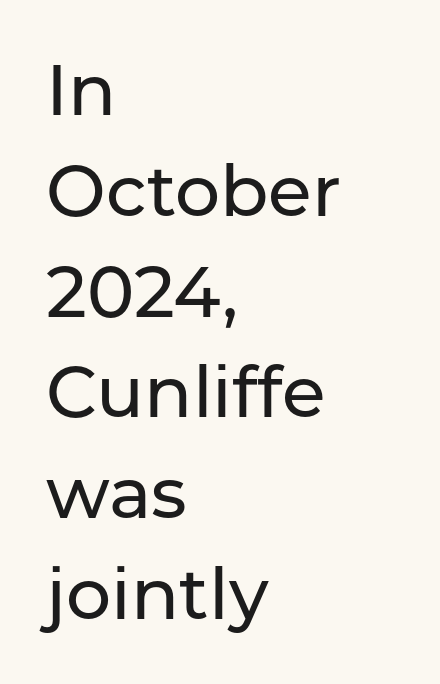
Looks like regular typesetting: each glyph gets only the width it needs. Every stem runs plumb, perpendicular to the baseline. Observe the ordinary spacing: letters are neighbours, not strangers. Leading: standard.
